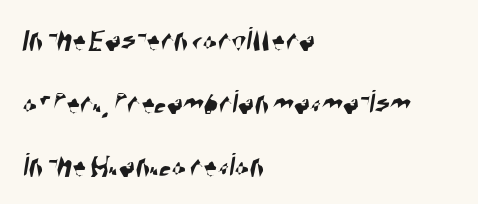
{"serif": "no", "width": "condensed", "stroke_contrast": "high", "x_height": "large", "monospaced": "no", "underline": "no", "align": "left", "line_spacing_ratio": 1.86, "letter_spacing": "normal", "letter_spacing_em": 0.0, "glyph_px": 34}
